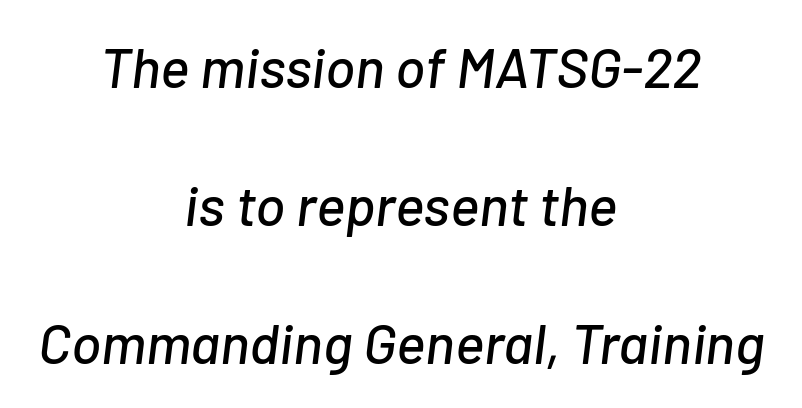
Q: Is the text italic (slanted)? A: Yes, it leans right by about 7 degrees.
Q: Is the text underlined? A: No.
Q: How is the paragraph aligned? A: Centered.
Q: Is the spacing between letters normal or unusually wide? A: Normal.
Q: Is the spacing between lines tight, normal or loose? A: Loose.
Q: Width (condensed, normal, or wide)? A: Normal.
Q: Stroke contrast? A: Low.
Q: x-height? A: Medium.
Q: Monospaced? A: No.
